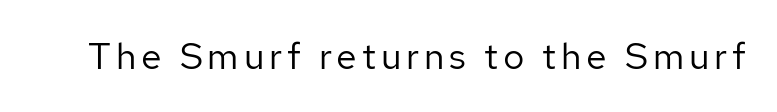
{"serif": "no", "italic": "no", "bold": "no", "weight": "regular", "width": "normal", "stroke_contrast": "low", "x_height": "medium", "monospaced": "no", "underline": "no", "glyph_px": 37}
